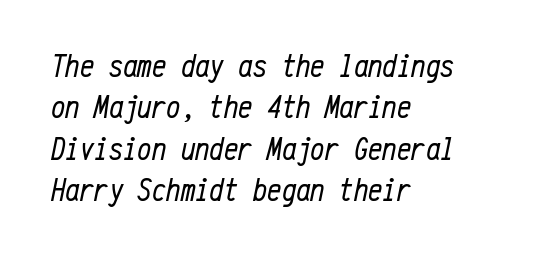
Descenders are the only things crossing below the line. Notice how the passage keeps a crisp vertical edge on the left only. There is no visible air inserted between adjacent glyphs. Weight: regular or lighter. Think of a typewriter: that constant character pitch is what you see here.
